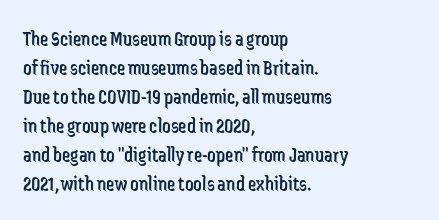
{"italic": "no", "bold": "no", "underline": "no", "align": "left", "line_spacing": "normal", "line_spacing_ratio": 1.38, "letter_spacing": "normal", "letter_spacing_em": 0.0, "glyph_px": 21}
